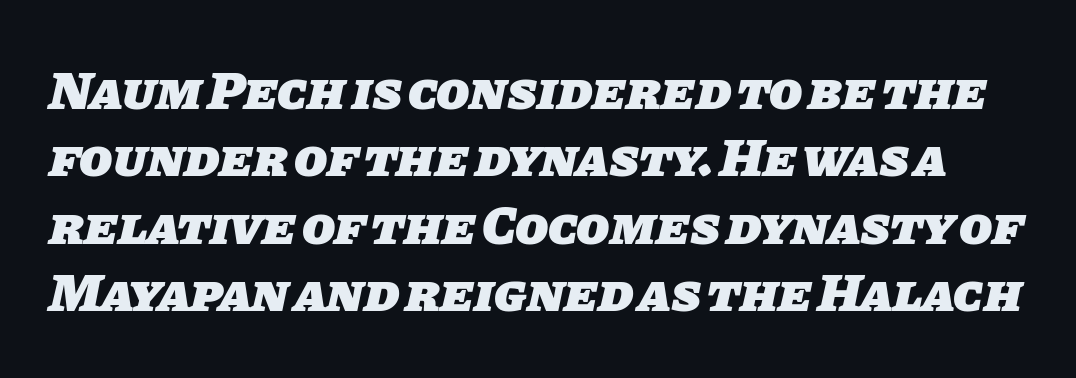
{"bold": "yes", "weight": "heavy", "width": "normal", "stroke_contrast": "low", "x_height": "large", "monospaced": "no", "underline": "no", "line_spacing": "normal", "line_spacing_ratio": 1.25, "letter_spacing": "normal", "letter_spacing_em": 0.0, "glyph_px": 54}
